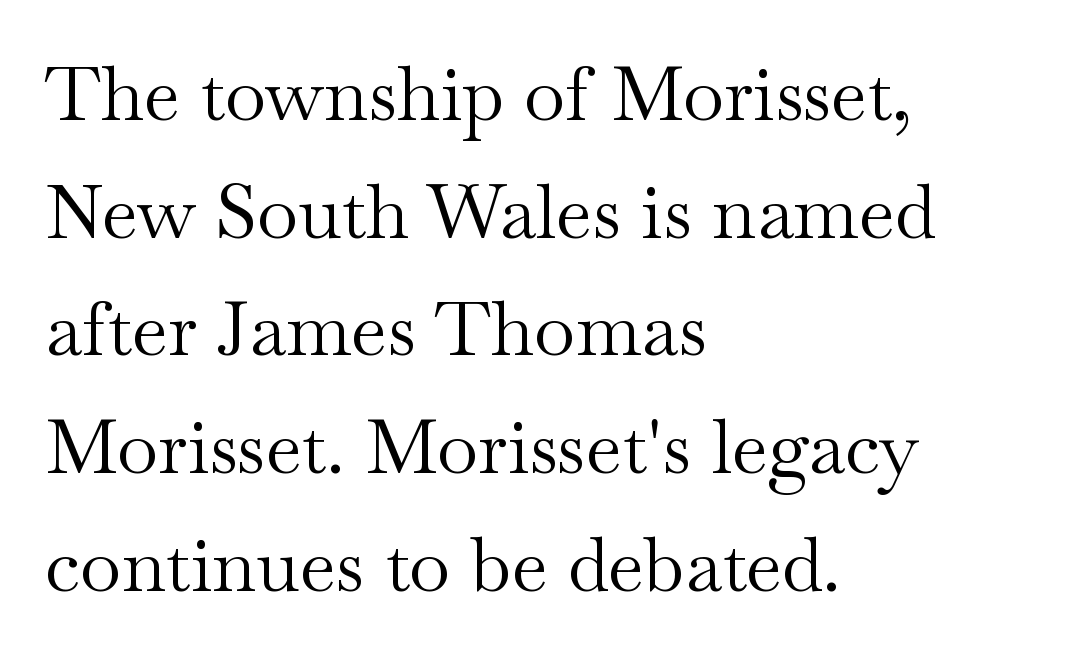
The image shows 75 px regular-weight, wide serif type, upright; set left-aligned, normal line spacing (1.57x), normal letter spacing, not underlined; medium stroke contrast and a small x-height.
